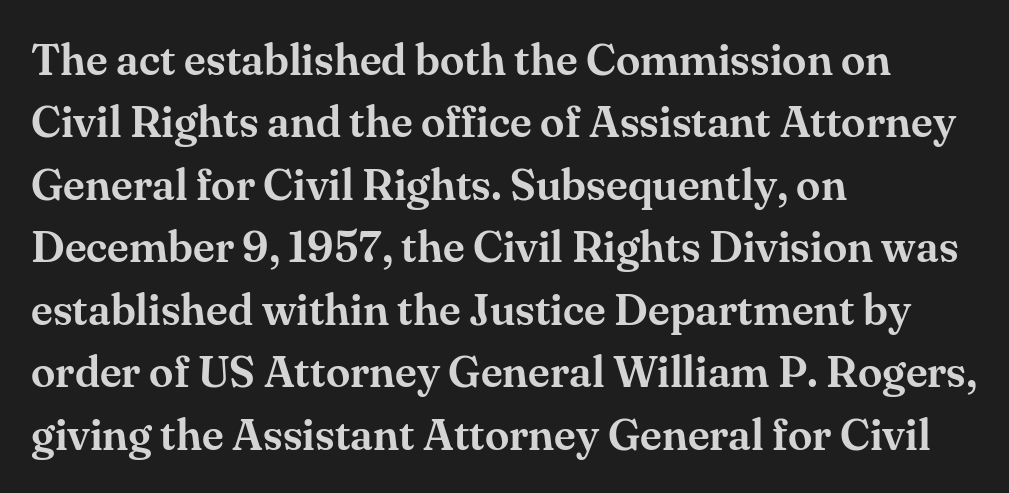
Look at the tracking — it's just the regular setting, nothing added. The face used here is seriffed, in the tradition of book romans. Line spacing here is normal. This is roman type, the default non-slanted kind.
